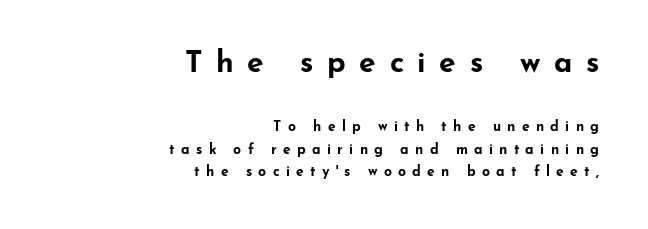
Q: Is the text bold? A: Yes.
Q: Is the text italic (slanted)? A: No, it is upright.
Q: Is the typeface a serif or a sans-serif typeface? A: Sans-serif.
Q: Is the text underlined? A: No.
Q: How is the paragraph aligned? A: Right-aligned.
Q: Is the spacing between letters normal or unusually wide? A: Unusually wide.
Q: Is the spacing between lines tight, normal or loose? A: Normal.
Q: Which block of text is set in a larger size, the first (top) or the second (bottom)? A: The first (top) one.
Q: Width (condensed, normal, or wide)? A: Wide.
Q: Stroke contrast? A: Low.
Q: x-height? A: Small.
Q: Monospaced? A: No.
